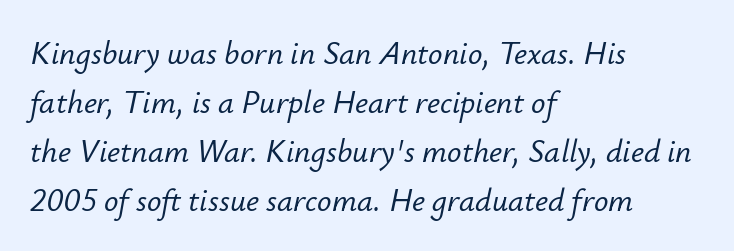
Looking at the ascenders, they clearly lean. These lines are rendered in a variable-pitch font. Type without underlining. These lines are set flush left with a ragged right edge. The vertical gap from one line to the next is medium. There is no visible air inserted between adjacent glyphs.
